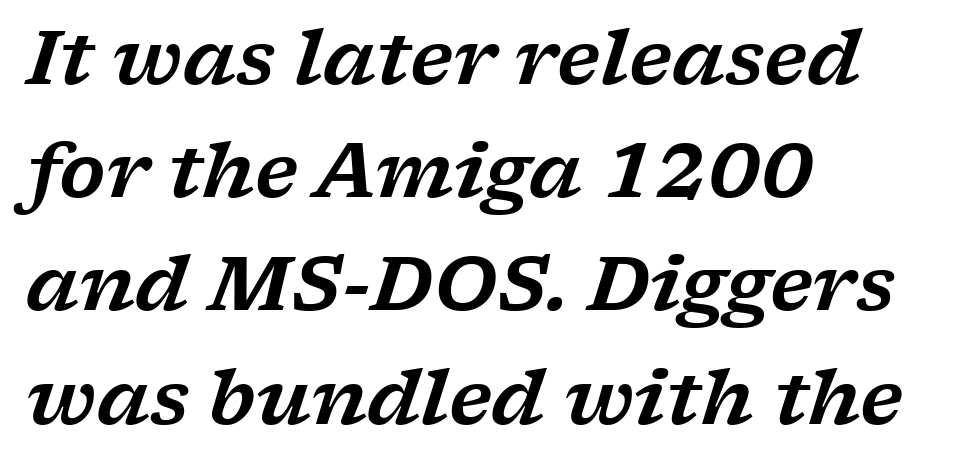
{"serif": "yes", "italic": "yes", "lean": "right", "slant_degrees": 17, "width": "wide", "stroke_contrast": "low", "x_height": "medium", "monospaced": "no", "underline": "no", "align": "left", "line_spacing": "normal", "line_spacing_ratio": 1.51, "letter_spacing": "normal", "letter_spacing_em": 0.0, "glyph_px": 75}
